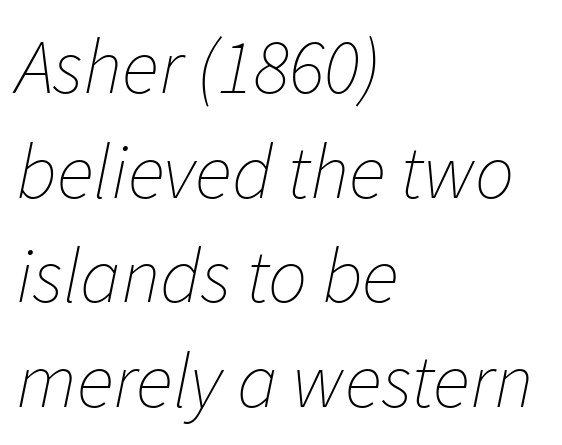
{"italic": "yes", "lean": "right", "slant_degrees": 11, "bold": "no", "weight": "thin", "width": "normal", "stroke_contrast": "low", "x_height": "medium", "monospaced": "no", "underline": "no", "align": "left", "line_spacing": "normal", "line_spacing_ratio": 1.34, "letter_spacing": "normal", "letter_spacing_em": 0.0, "glyph_px": 78}
